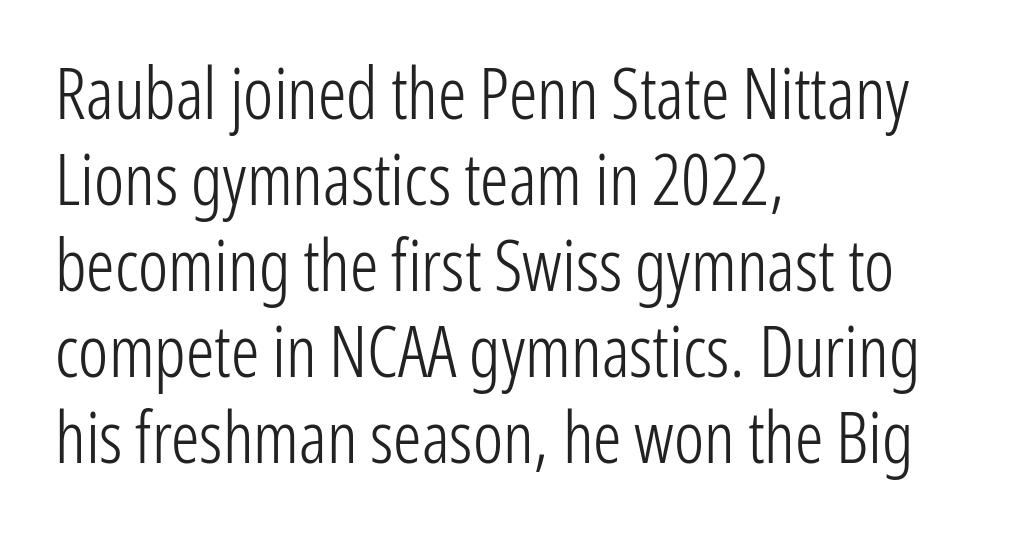
Q: Is the text bold? A: No.
Q: Is the text italic (slanted)? A: No, it is upright.
Q: Is the typeface a serif or a sans-serif typeface? A: Sans-serif.
Q: Is the text underlined? A: No.
Q: How is the paragraph aligned? A: Left-aligned.
Q: Is the spacing between letters normal or unusually wide? A: Normal.
Q: Width (condensed, normal, or wide)? A: Condensed.
Q: Stroke contrast? A: Low.
Q: x-height? A: Medium.
Q: Monospaced? A: No.
